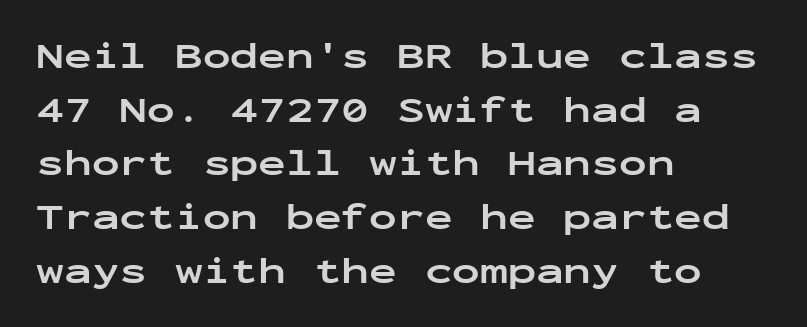
Q: Is the text bold? A: Yes.
Q: Is the text italic (slanted)? A: No, it is upright.
Q: Is the typeface a serif or a sans-serif typeface? A: Sans-serif.
Q: Is the text underlined? A: No.
Q: How is the paragraph aligned? A: Left-aligned.
Q: Is the spacing between letters normal or unusually wide? A: Normal.
Q: Is the spacing between lines tight, normal or loose? A: Normal.
Q: Width (condensed, normal, or wide)? A: Wide.
Q: Stroke contrast? A: Low.
Q: x-height? A: Medium.
Q: Monospaced? A: Yes.
